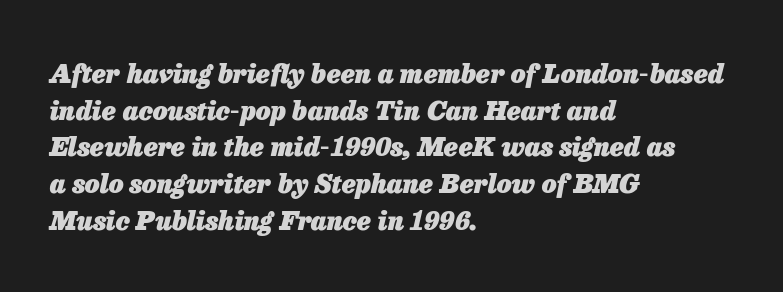
Q: Is the text bold? A: Yes.
Q: Is the text italic (slanted)? A: Yes, it leans right by about 13 degrees.
Q: Is the text underlined? A: No.
Q: How is the paragraph aligned? A: Left-aligned.
Q: Is the spacing between letters normal or unusually wide? A: Normal.
Q: Is the spacing between lines tight, normal or loose? A: Normal.
